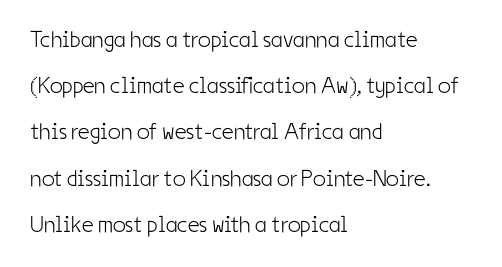
You can tell it's not italic because the verticals are truly vertical. Weight: not bold — regular or lighter. Inter-character spacing is left at the font's built-in metrics. Caption: multi-line text, flush left, ragged right. Each row of text sits above clean, open space. Leading: increased.
